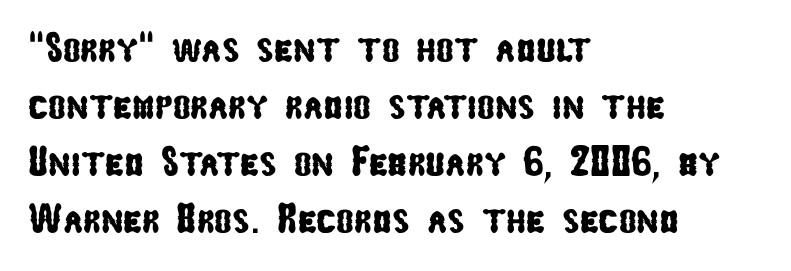
The image shows 42 px condensed sans-serif type; set left-aligned, normal line spacing (1.36x), normal letter spacing, not underlined; low stroke contrast and a medium x-height.
